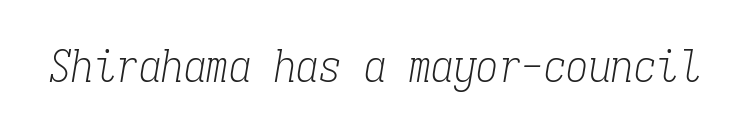
Q: Is the text bold? A: No.
Q: Is the text italic (slanted)? A: Yes, it leans right by about 9 degrees.
Q: Is the typeface a serif or a sans-serif typeface? A: Serif.
Q: Is the text underlined? A: No.
Q: Is the spacing between letters normal or unusually wide? A: Normal.
Q: Width (condensed, normal, or wide)? A: Condensed.
Q: Stroke contrast? A: Low.
Q: x-height? A: Medium.
Q: Monospaced? A: Yes.
